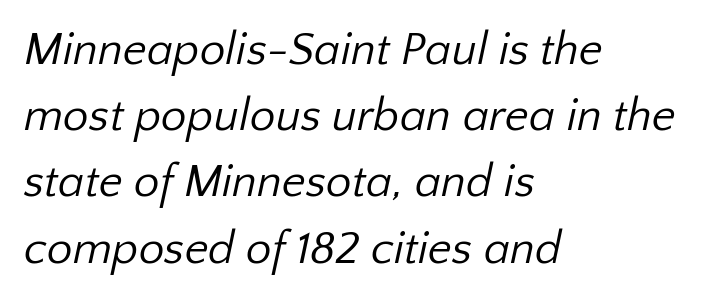
Q: Is the text bold? A: No.
Q: Is the typeface a serif or a sans-serif typeface? A: Sans-serif.
Q: Is the text underlined? A: No.
Q: How is the paragraph aligned? A: Left-aligned.
Q: Is the spacing between letters normal or unusually wide? A: Normal.
Q: Is the spacing between lines tight, normal or loose? A: Normal.
Q: Width (condensed, normal, or wide)? A: Normal.
Q: Stroke contrast? A: Low.
Q: x-height? A: Medium.
Q: Monospaced? A: No.
